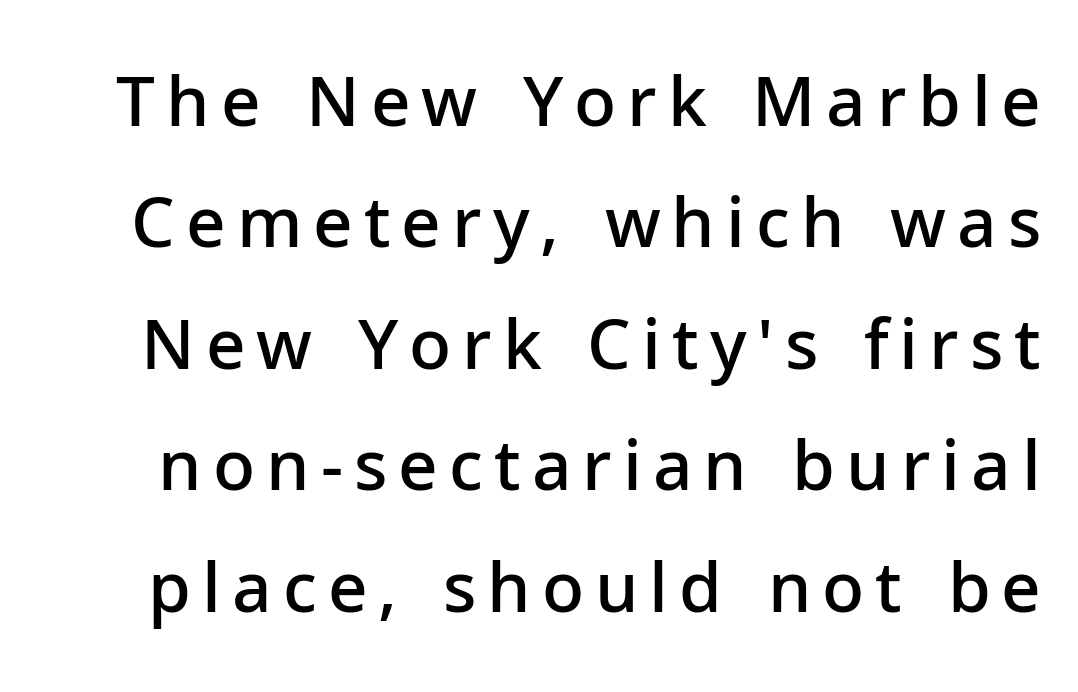
Honestly, there is no underline to notice here at all. Does the type have serifs? No, each stem ends abruptly. Spacing verdict: proportional, widths tailored to each character. Upright lettering throughout.
